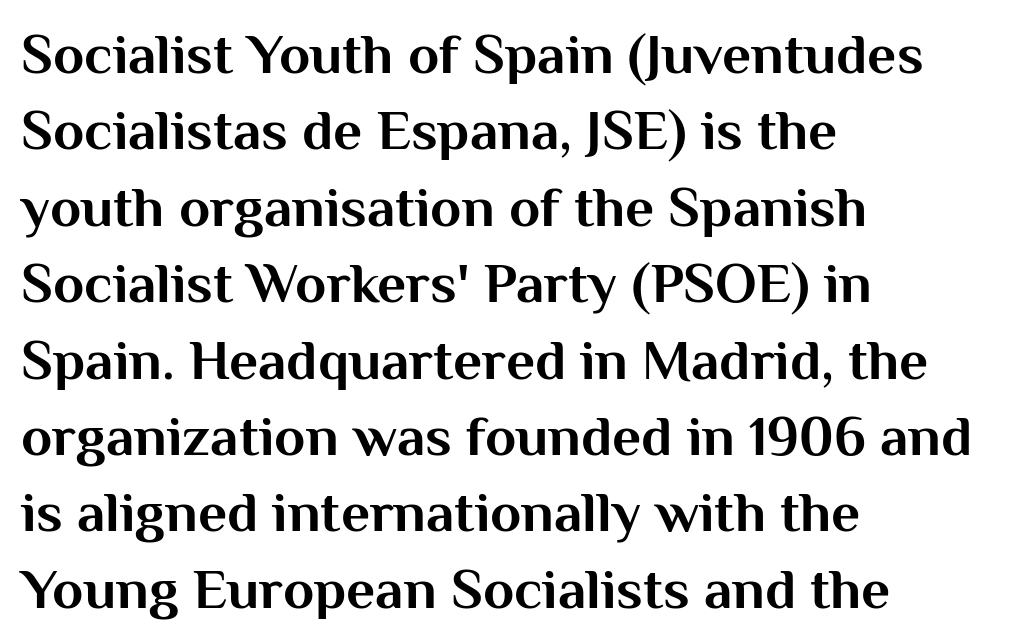
{"serif": "no", "italic": "no", "bold": "yes", "weight": "bold", "width": "normal", "stroke_contrast": "medium", "x_height": "medium", "monospaced": "no", "underline": "no", "align": "left", "line_spacing": "normal", "line_spacing_ratio": 1.34, "letter_spacing": "normal", "letter_spacing_em": 0.0, "glyph_px": 57}
